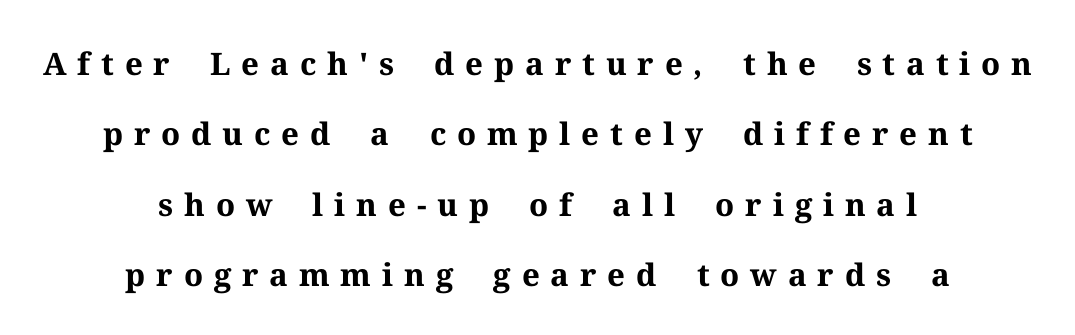
Typesetter's note: full bold, strokes at maximum text heaviness. Centered paragraph, ragged on both sides. Does the lettering tilt? It doesn't — this is upright. The rendering uses a large line-height, opening up the rows. The type family on display is of the serif kind.
